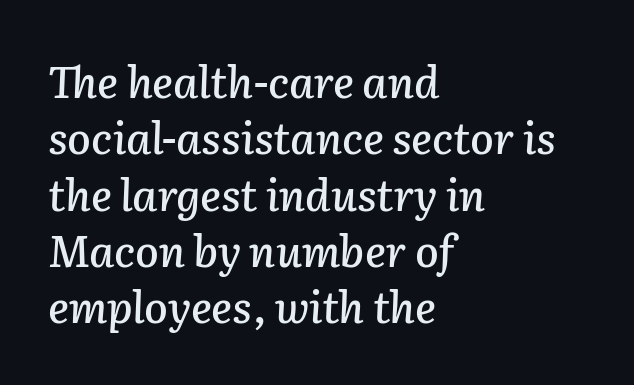
{"italic": "yes", "lean": "right", "slant_degrees": 2, "width": "normal", "stroke_contrast": "low", "x_height": "medium", "monospaced": "no", "underline": "no", "align": "left", "line_spacing": "normal", "line_spacing_ratio": 1.31, "letter_spacing": "normal", "letter_spacing_em": 0.0, "glyph_px": 43}
